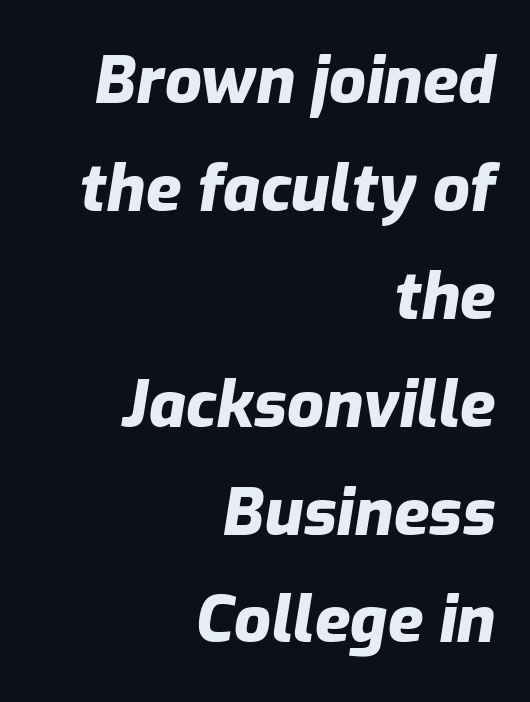
{"italic": "yes", "lean": "right", "slant_degrees": 9, "bold": "yes", "weight": "heavy", "width": "normal", "stroke_contrast": "low", "x_height": "medium", "monospaced": "no", "underline": "no", "align": "right", "line_spacing": "normal", "line_spacing_ratio": 1.66, "letter_spacing": "normal", "letter_spacing_em": 0.0, "glyph_px": 65}
